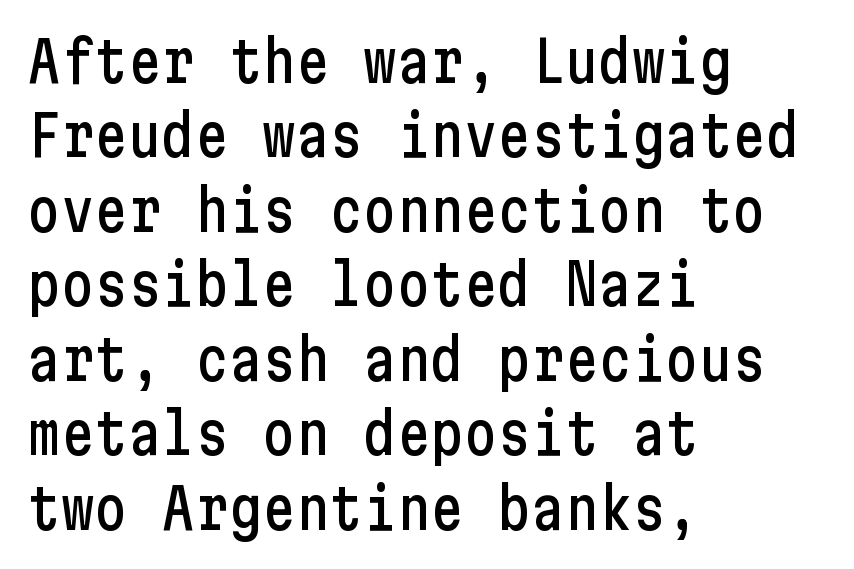
Alignment: flush left. This sample uses an upright cut, with every glyph sitting square on the baseline. The space between consecutive lines is moderate. Is the letter spacing exaggerated? No — it looks like the ordinary default. Is this a sans? Yes — the strokes have no serifs. The glyphs are unaccompanied by any horizontal stroke below them.
